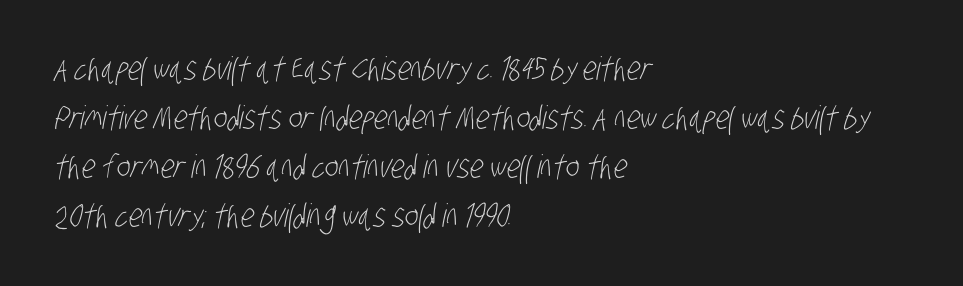
{"serif": "no", "bold": "no", "weight": "light", "width": "condensed", "stroke_contrast": "low", "x_height": "large", "monospaced": "no", "underline": "no", "align": "left", "line_spacing": "normal", "line_spacing_ratio": 1.53, "letter_spacing": "normal", "letter_spacing_em": 0.0, "glyph_px": 32}
